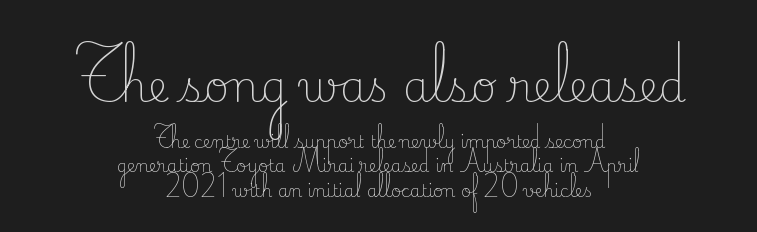
Leftover space on each line is divided equally before and after the words. Students, observe: this is what conventionally led text looks like. Any mark beneath the type? The region is blank. Characters follow at the spacing the type designer built in.
